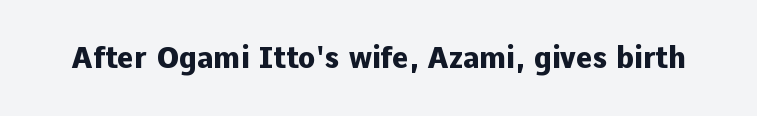
The letters stand upright; this is a roman face. The foot of each line stays bare and open. Tracking here is standard; glyphs follow each other at the usual distance. You can tell from the bare stems that sans-serif type was used. The characters look thick and weighty, a clear bold. Proportional: the letters do not fall into vertical columns.
